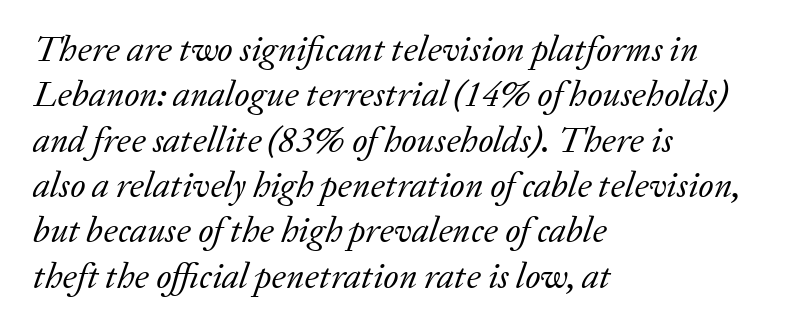
Q: Is the text bold? A: No.
Q: Is the text italic (slanted)? A: Yes, it leans right by about 20 degrees.
Q: Is the typeface a serif or a sans-serif typeface? A: Serif.
Q: Is the text underlined? A: No.
Q: How is the paragraph aligned? A: Left-aligned.
Q: Is the spacing between letters normal or unusually wide? A: Normal.
Q: Is the spacing between lines tight, normal or loose? A: Normal.
Q: Width (condensed, normal, or wide)? A: Normal.
Q: Stroke contrast? A: Low.
Q: x-height? A: Medium.
Q: Monospaced? A: No.
